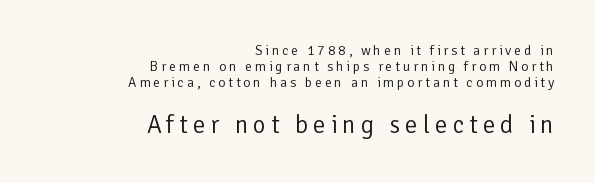
A student would notice the bottom passage is typeset larger than what precedes it. Letters rest on an invisible, unmarked baseline. Tall strokes in this sample are plumb rather than angled. Reading down the column, the eye jumps only a short way to each next line. The rendering anchors every line to the right-hand side. A typesetter would call this heavily tracked-out type.
